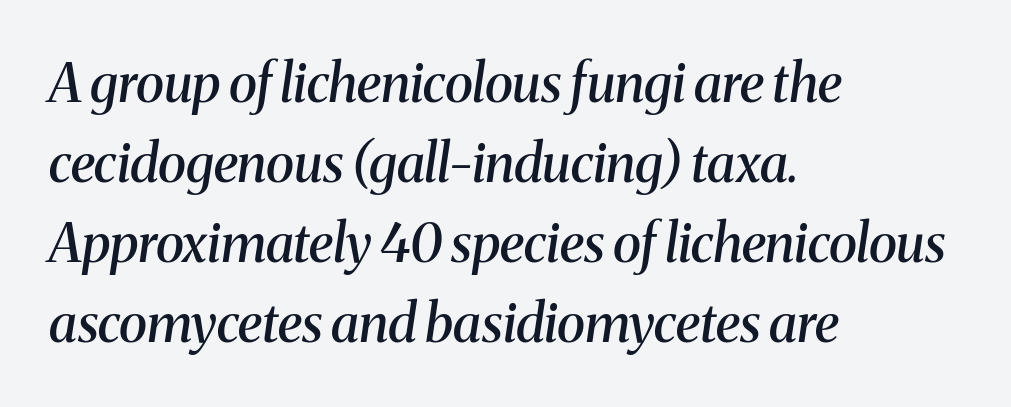
{"serif": "yes", "italic": "yes", "lean": "right", "slant_degrees": 8, "bold": "semi", "weight": "semibold", "width": "normal", "stroke_contrast": "medium", "x_height": "medium", "monospaced": "no", "underline": "no", "align": "left", "line_spacing": "normal", "line_spacing_ratio": 1.51, "letter_spacing": "normal", "letter_spacing_em": 0.0, "glyph_px": 53}
